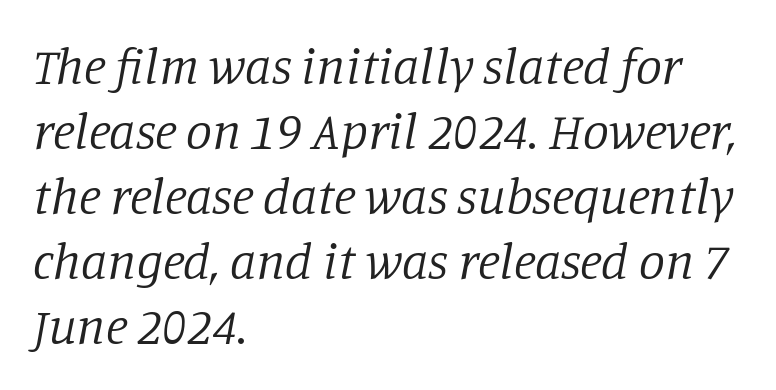
Q: Is the text bold? A: No.
Q: Is the text italic (slanted)? A: Yes, it leans right by about 11 degrees.
Q: Is the typeface a serif or a sans-serif typeface? A: Serif.
Q: Is the text underlined? A: No.
Q: How is the paragraph aligned? A: Left-aligned.
Q: Is the spacing between letters normal or unusually wide? A: Normal.
Q: Is the spacing between lines tight, normal or loose? A: Normal.
Q: Width (condensed, normal, or wide)? A: Normal.
Q: Stroke contrast? A: Low.
Q: x-height? A: Large.
Q: Monospaced? A: No.
